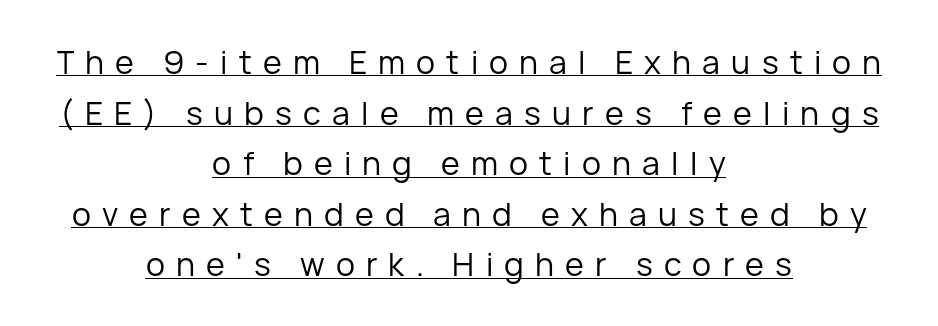
The image shows 32 px regular-weight sans-serif type, upright; set centered, normal line spacing (1.58x), unusually wide letter spacing (+0.35 em), underlined; low stroke contrast and a medium x-height.
